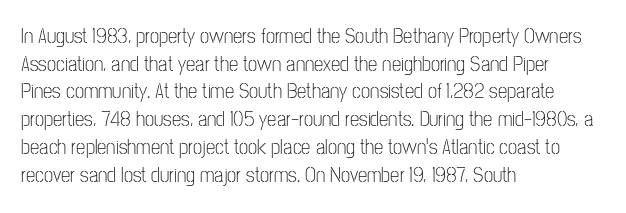
{"italic": "no", "bold": "no", "underline": "no", "align": "left", "line_spacing": "normal", "line_spacing_ratio": 1.32, "letter_spacing": "normal", "letter_spacing_em": 0.0, "glyph_px": 21}
